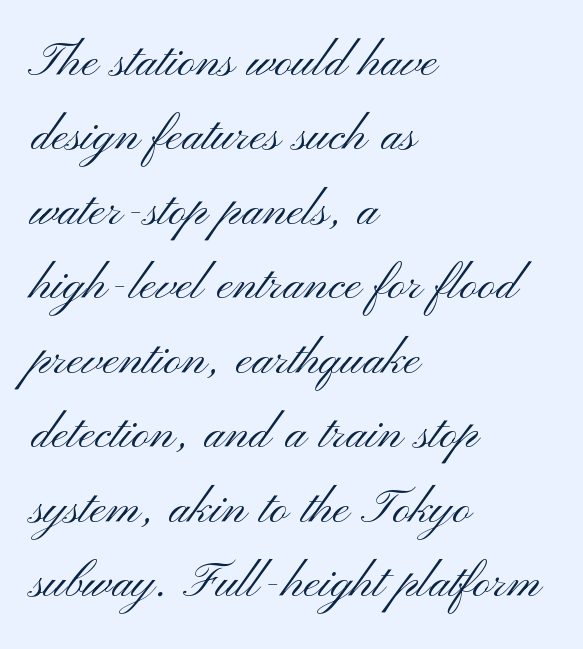
Nothing unusual about the tracking: characters are spaced as the font intends. The font family rendered here belongs to the sans-serif group. Where is the straight margin? On the left. Type without underlining. Varying glyph widths throughout — classic text-font behaviour.
